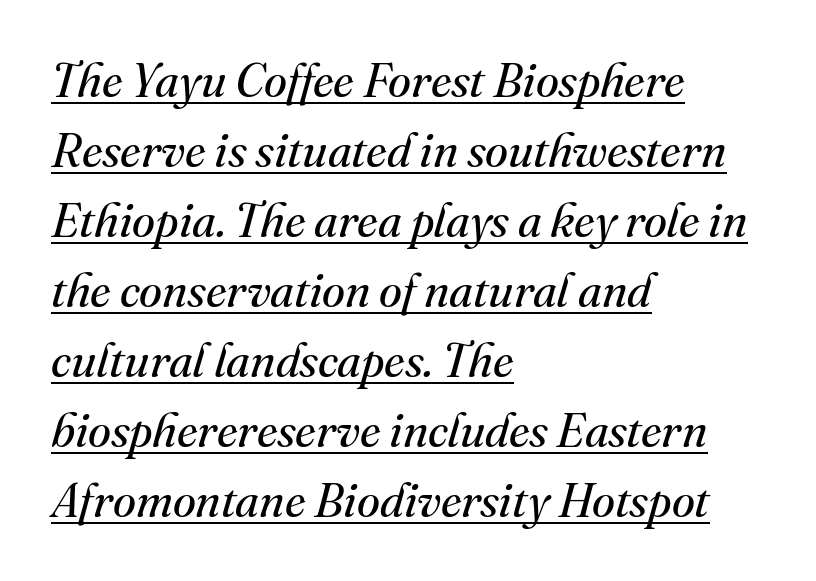
These glyphs show unthickened strokes, regular width or finer. What stands out about the letter spacing? Nothing — it is the standard amount. You could not count columns in this text — the font is proportionally spaced. When letters slant like this, we call the style italic. This sample is left-justified, so line endings fall wherever the words run out. The lettering is marked with a stroke running underneath it.
